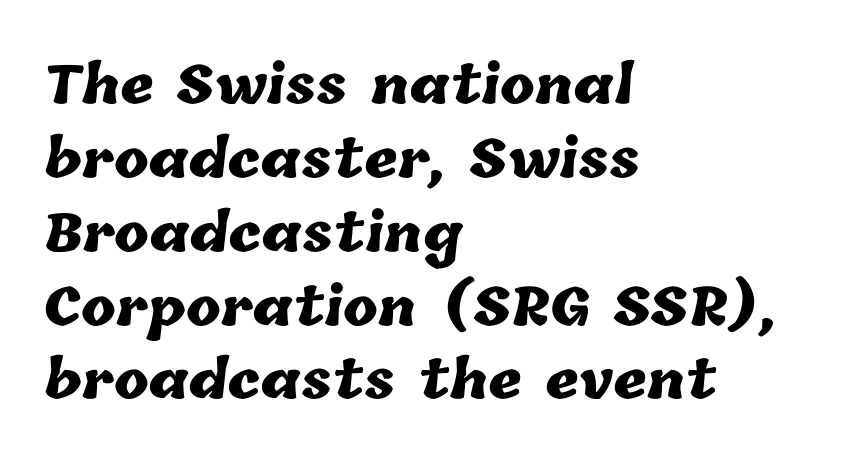
{"bold": "yes", "weight": "heavy", "width": "normal", "stroke_contrast": "low", "x_height": "medium", "monospaced": "no", "underline": "no", "align": "left", "line_spacing": "normal", "line_spacing_ratio": 1.42, "letter_spacing": "normal", "letter_spacing_em": 0.0, "glyph_px": 52}
